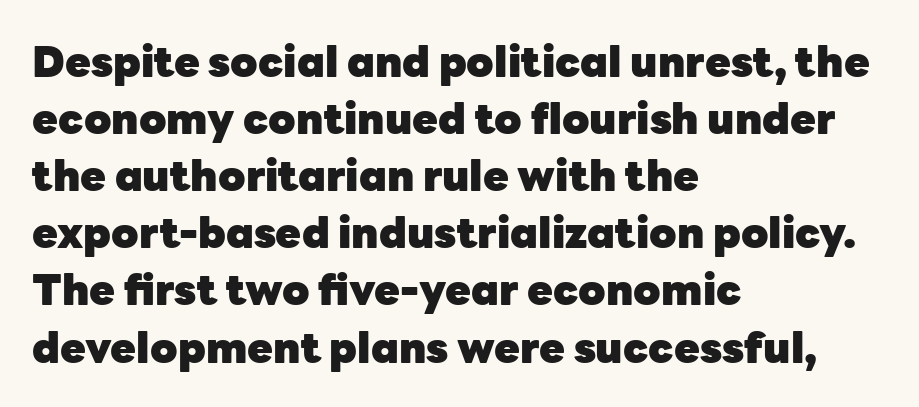
{"serif": "no", "italic": "no", "bold": "yes", "weight": "heavy", "width": "normal", "stroke_contrast": "low", "x_height": "medium", "monospaced": "no", "underline": "no", "align": "left", "line_spacing": "normal", "line_spacing_ratio": 1.36, "letter_spacing": "normal", "letter_spacing_em": 0.0, "glyph_px": 42}
